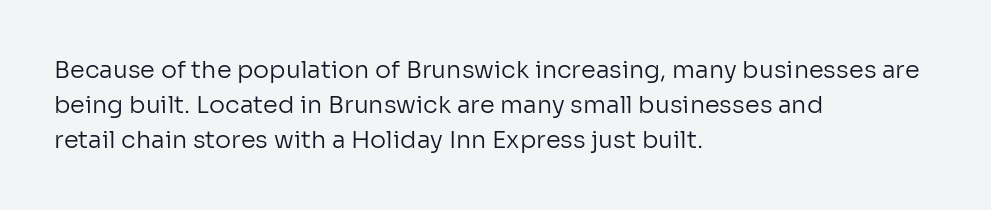
The image shows 24 px text type, upright; set left-aligned, normal line spacing (1.46x), normal letter spacing, not underlined.
